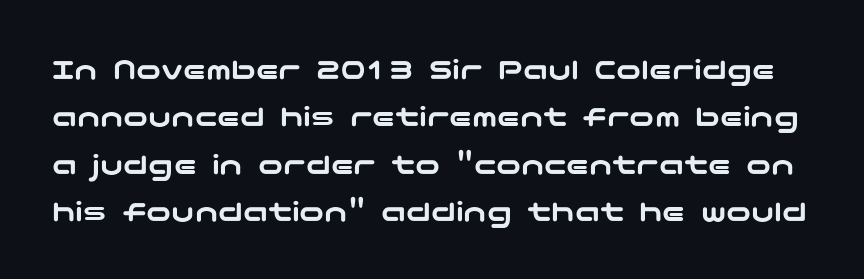
Q: Is the text italic (slanted)? A: No, it is upright.
Q: Is the typeface a serif or a sans-serif typeface? A: Sans-serif.
Q: Is the text underlined? A: No.
Q: Is the spacing between letters normal or unusually wide? A: Normal.
Q: Is the spacing between lines tight, normal or loose? A: Normal.
Q: Width (condensed, normal, or wide)? A: Wide.
Q: Stroke contrast? A: Low.
Q: x-height? A: Medium.
